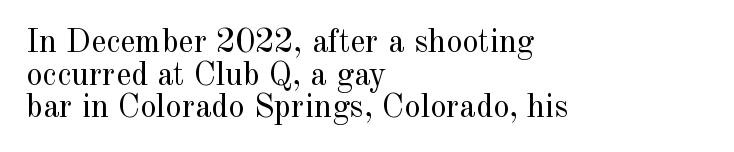
Q: Is the text bold? A: No.
Q: Is the text italic (slanted)? A: No, it is upright.
Q: Is the typeface a serif or a sans-serif typeface? A: Serif.
Q: Is the text underlined? A: No.
Q: How is the paragraph aligned? A: Left-aligned.
Q: Is the spacing between letters normal or unusually wide? A: Normal.
Q: Is the spacing between lines tight, normal or loose? A: Tight.
Q: Width (condensed, normal, or wide)? A: Normal.
Q: x-height? A: Small.
Q: Monospaced? A: No.
